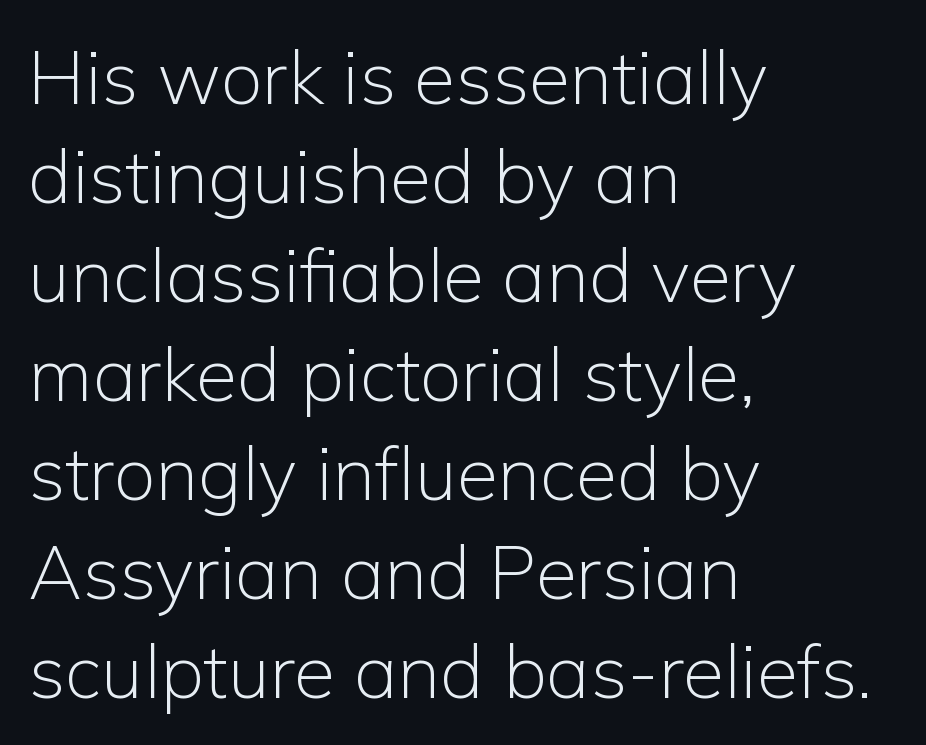
{"serif": "no", "italic": "no", "bold": "no", "weight": "light", "width": "normal", "stroke_contrast": "low", "x_height": "medium", "monospaced": "no", "underline": "no", "align": "left", "line_spacing": "normal", "line_spacing_ratio": 1.32, "letter_spacing": "normal", "letter_spacing_em": 0.0, "glyph_px": 75}
